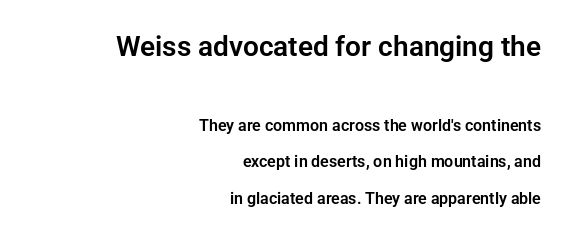
Q: Is the text italic (slanted)? A: No, it is upright.
Q: Is the typeface a serif or a sans-serif typeface? A: Sans-serif.
Q: Is the text underlined? A: No.
Q: How is the paragraph aligned? A: Right-aligned.
Q: Is the spacing between letters normal or unusually wide? A: Normal.
Q: Is the spacing between lines tight, normal or loose? A: Loose.
Q: Which block of text is set in a larger size, the first (top) or the second (bottom)? A: The first (top) one.
Q: Width (condensed, normal, or wide)? A: Normal.
Q: Stroke contrast? A: Low.
Q: x-height? A: Medium.
Q: Monospaced? A: No.
